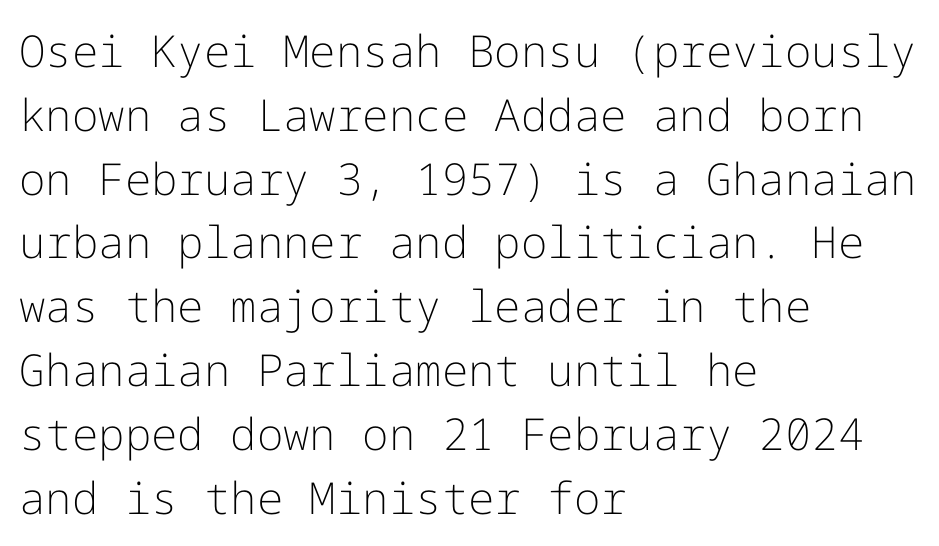
Q: Is the text bold? A: No.
Q: Is the text italic (slanted)? A: No, it is upright.
Q: Is the typeface a serif or a sans-serif typeface? A: Sans-serif.
Q: Is the text underlined? A: No.
Q: How is the paragraph aligned? A: Left-aligned.
Q: Is the spacing between letters normal or unusually wide? A: Normal.
Q: Is the spacing between lines tight, normal or loose? A: Normal.
Q: Width (condensed, normal, or wide)? A: Normal.
Q: Stroke contrast? A: Low.
Q: x-height? A: Medium.
